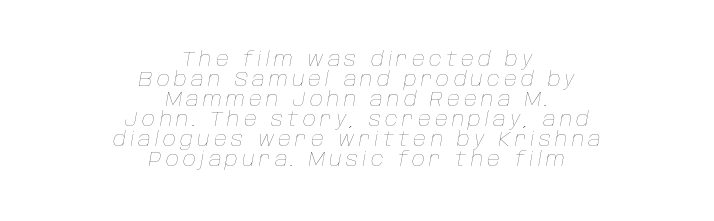
Is the block centered? Yes — each line is placed symmetrically about the middle. Only glyphs here, with clear space below each row. Weight: regular or lighter. The whole block is typeset with a tilt. The face used here is rendered with a markedly widened letterfit. The passage shown stacks its lines with hardly any gap.
